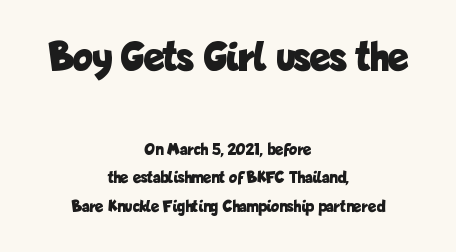
Here the glyphs are tracked normally, forming tight word shapes. Decoration check: the copy has no underline. These two chunks differ in scale, with the top chunk taking the larger measure. A roman cut, with each character standing at attention. Emphasis by weight is at full strength: bold. Successive baselines arrive at the customary interval.
